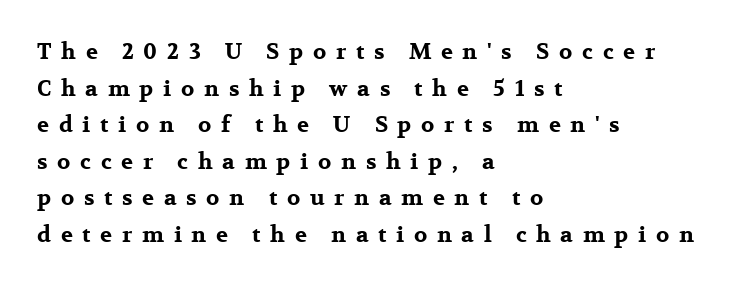
{"italic": "no", "bold": "yes", "underline": "no", "align": "left", "line_spacing": "normal", "line_spacing_ratio": 1.66, "letter_spacing": "wide", "letter_spacing_em": 0.44, "glyph_px": 22}
